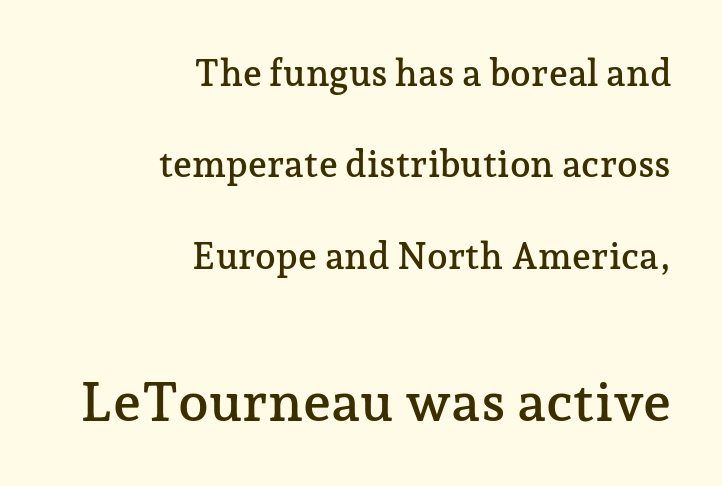
Between these two stacked blocks, the lower one wins on size. A typesetter would call this proportional, since set widths differ per character. Italic: no, the glyphs are upright roman. Students, observe: this is what heavily led, spacious text looks like. Little horizontal feet cap the strokes, marking this as serif type.
